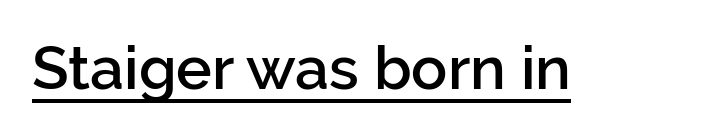
The image shows 60 px semibold sans-serif type, upright; set normal letter spacing, underlined; low stroke contrast and a medium x-height.
